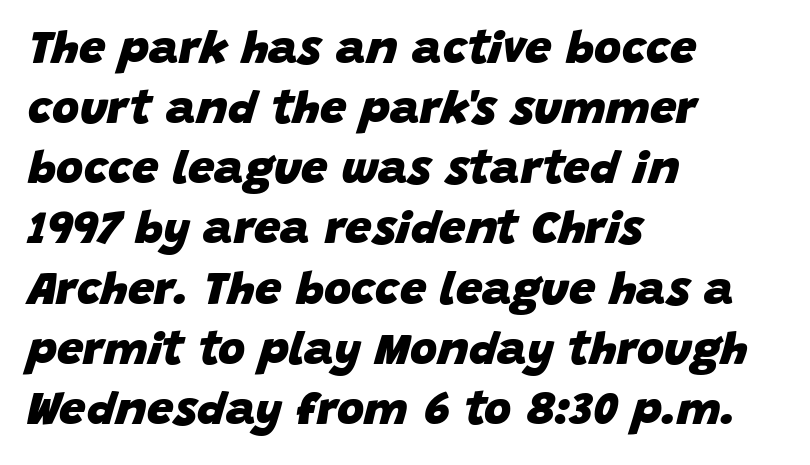
The glyphs have the mass of a bold cut. Does the leading feel generous? No, just average. Clear beneath every line of the passage. Slant detected: the letters are inclined. This sample uses plain, unmodified letter spacing.
